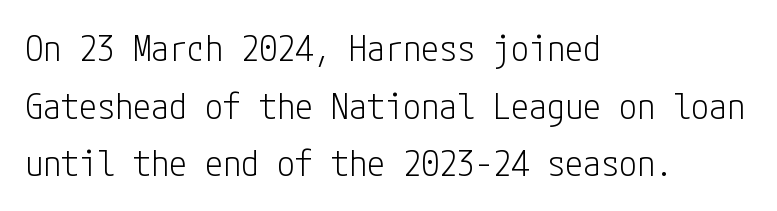
The image shows 36 px light, condensed sans-serif type, upright; set left-aligned, normal line spacing (1.6x), normal letter spacing, not underlined; low stroke contrast and a medium x-height.
